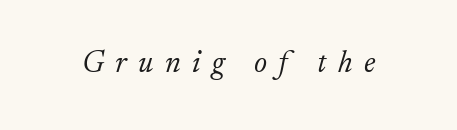
The image shows 31 px light serif type, italic (leaning right); set unusually wide letter spacing (+0.37 em), not underlined; low stroke contrast and a small x-height.
